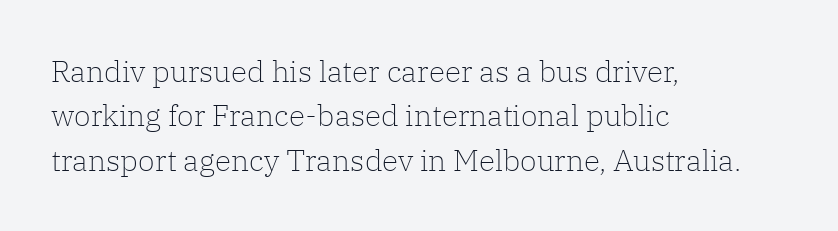
Stroke mass is kept to a normal reading level or below. In terms of letterform style, serifs are clearly present. Is the letter spacing exaggerated? No — it looks like the ordinary default. The zone under the glyphs is completely vacant.
